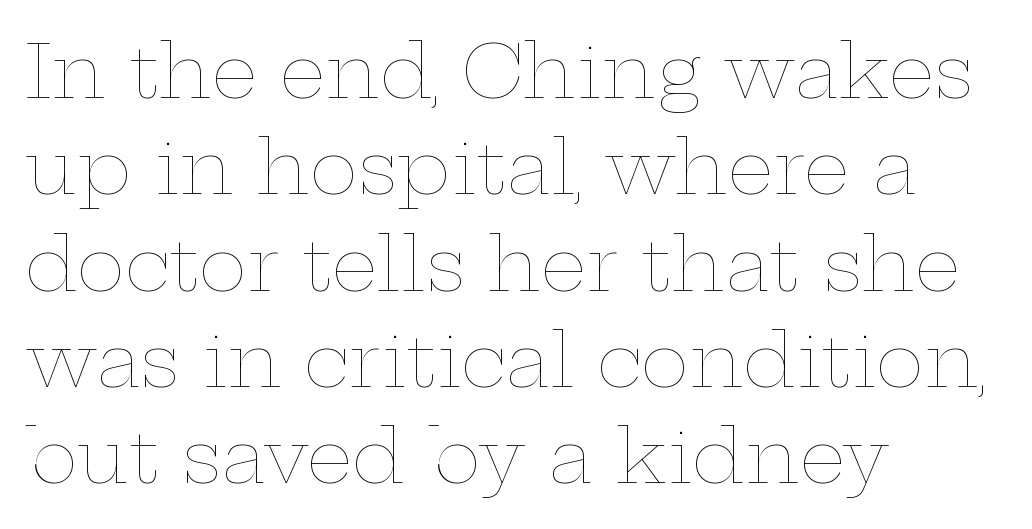
Q: Is the text bold? A: No.
Q: Is the text italic (slanted)? A: No, it is upright.
Q: Is the text underlined? A: No.
Q: How is the paragraph aligned? A: Left-aligned.
Q: Is the spacing between letters normal or unusually wide? A: Normal.
Q: Is the spacing between lines tight, normal or loose? A: Normal.
Q: Width (condensed, normal, or wide)? A: Wide.
Q: Stroke contrast? A: Low.
Q: x-height? A: Medium.
Q: Monospaced? A: No.
